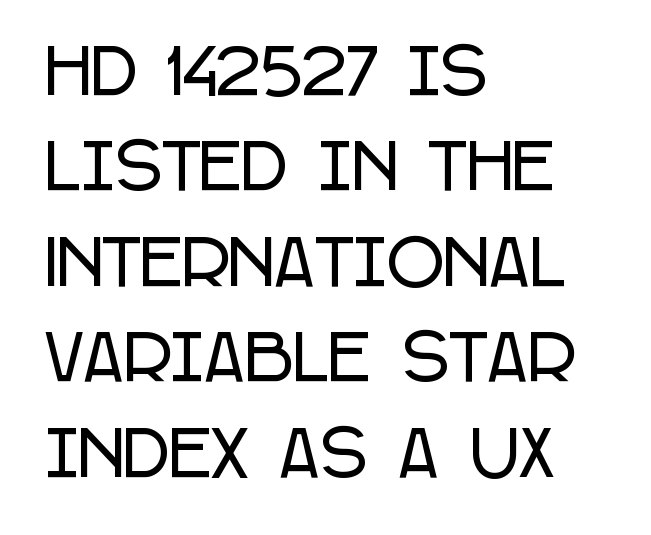
The designer left line spacing at the default. What kind of face is this? One without serifs — a sans. The letters advance in unequal steps, a hallmark of proportional type. Between one letter and the next there's only the usual sliver of space. Ascenders rise straight up at ninety degrees. A classic flush-left, rag-right setting is used for this passage.
